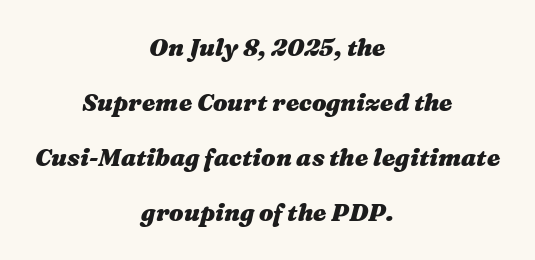
{"italic": "yes", "lean": "right", "slant_degrees": 16, "bold": "yes", "underline": "no", "align": "center", "line_spacing": "loose", "line_spacing_ratio": 2.29, "letter_spacing": "normal", "letter_spacing_em": 0.0, "glyph_px": 24}
